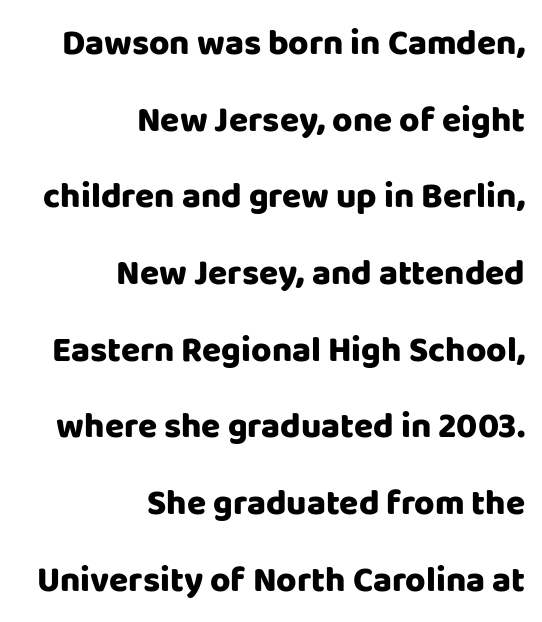
{"serif": "no", "italic": "no", "bold": "yes", "weight": "heavy", "width": "normal", "stroke_contrast": "low", "x_height": "large", "monospaced": "no", "underline": "no", "align": "right", "line_spacing": "loose", "line_spacing_ratio": 2.19, "letter_spacing": "normal", "letter_spacing_em": 0.0, "glyph_px": 35}
